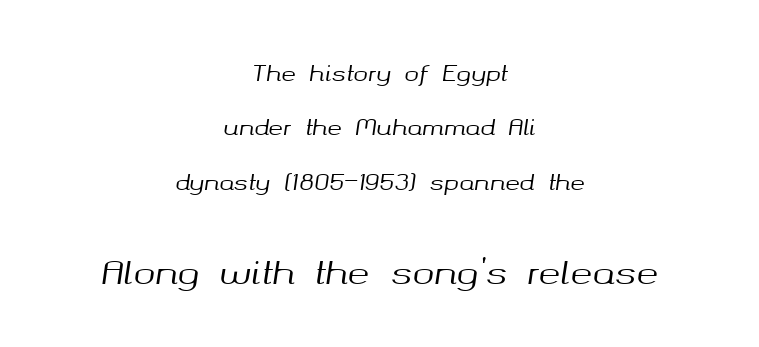
Students, note that the glyphs here touch the page at normal intervals. When letters slant like this, we call the style italic. The leading is generous, giving the passage an open texture. Underlining? Definitely not there.
